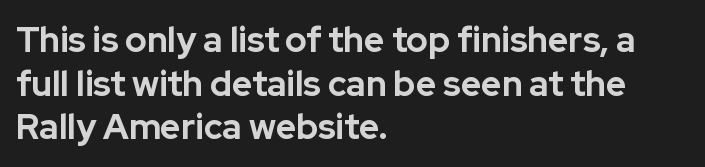
Q: Is the text bold? A: Yes.
Q: Is the text italic (slanted)? A: No, it is upright.
Q: Is the typeface a serif or a sans-serif typeface? A: Sans-serif.
Q: Is the text underlined? A: No.
Q: How is the paragraph aligned? A: Left-aligned.
Q: Is the spacing between letters normal or unusually wide? A: Normal.
Q: Is the spacing between lines tight, normal or loose? A: Normal.
Q: Width (condensed, normal, or wide)? A: Normal.
Q: Stroke contrast? A: Low.
Q: x-height? A: Medium.
Q: Monospaced? A: No.
